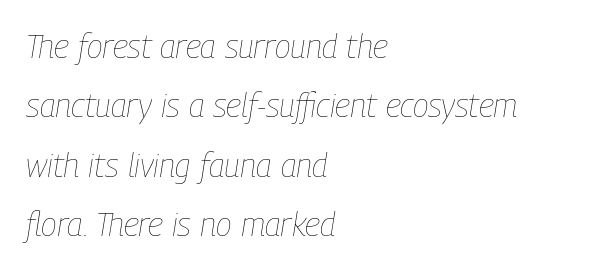
Short note: letters normally spaced. The cut favours lightness, reaching ordinary text weight at its darkest. The setting favours the left margin, as ordinary paragraphs usually do. The foot of each line stays bare and open.
